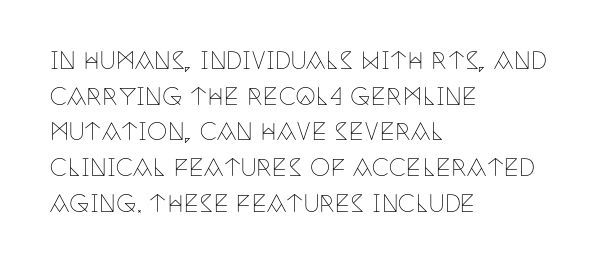
Baseline-to-baseline distance is the conventional proportion of letter height. The passage is arranged the way most books set body copy — flush left. The glyphs are unaccompanied by any horizontal stroke below them. The gaps between neighbouring characters are ordinary and unremarkable.
